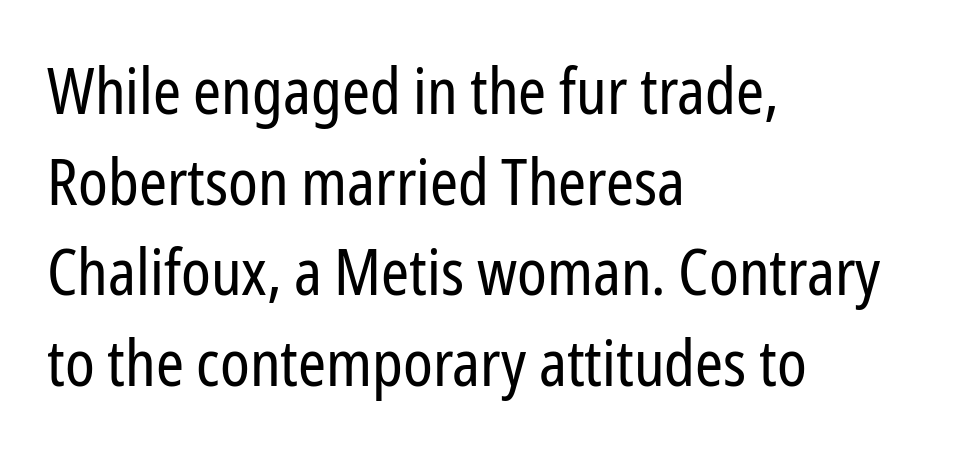
The image shows 63 px regular-weight, condensed sans-serif type, upright; set left-aligned, normal line spacing (1.44x), normal letter spacing, not underlined; low stroke contrast and a medium x-height.
